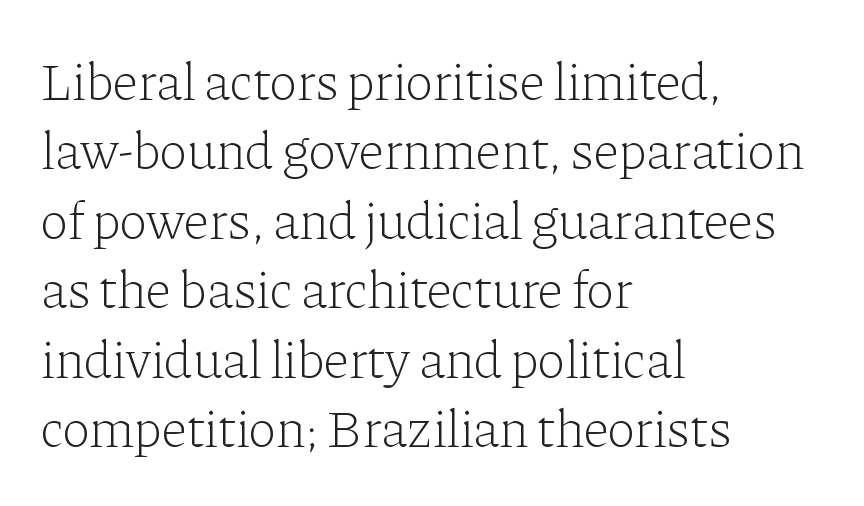
The weight tops out at a normal text grade. Posture: vertical. A bare baseline throughout the passage. The paragraph shown leans on its left margin.
